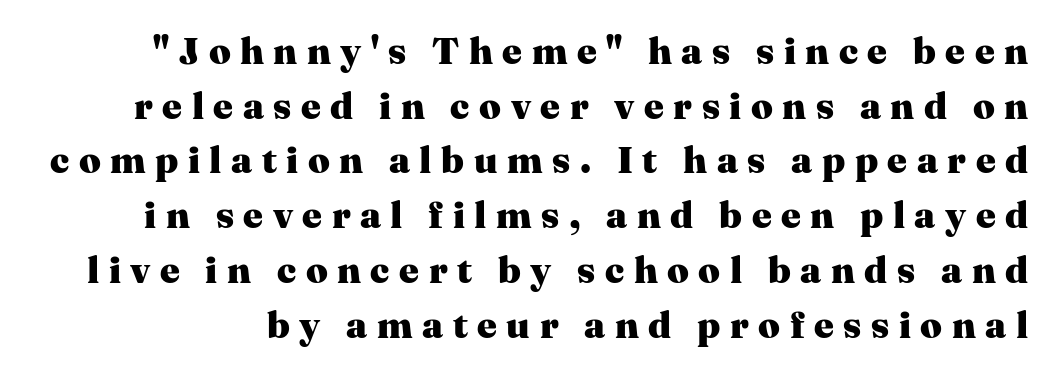
Q: Is the text bold? A: Yes.
Q: Is the text italic (slanted)? A: No, it is upright.
Q: Is the typeface a serif or a sans-serif typeface? A: Serif.
Q: Is the text underlined? A: No.
Q: Is the spacing between letters normal or unusually wide? A: Unusually wide.
Q: Is the spacing between lines tight, normal or loose? A: Normal.
Q: Width (condensed, normal, or wide)? A: Normal.
Q: Stroke contrast? A: Medium.
Q: x-height? A: Medium.
Q: Monospaced? A: No.
